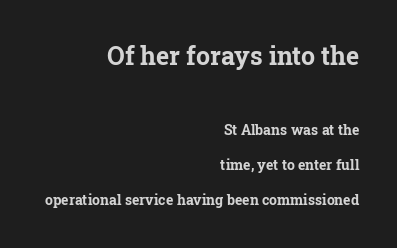
Q: Is the text bold? A: Yes.
Q: Is the text italic (slanted)? A: No, it is upright.
Q: Is the text underlined? A: No.
Q: How is the paragraph aligned? A: Right-aligned.
Q: Is the spacing between letters normal or unusually wide? A: Normal.
Q: Is the spacing between lines tight, normal or loose? A: Loose.
Q: Which block of text is set in a larger size, the first (top) or the second (bottom)? A: The first (top) one.
